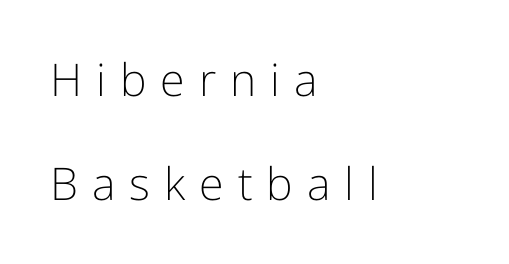
The image shows 45 px light sans-serif type, upright; set left-aligned, loose line spacing (2.31x), unusually wide letter spacing (+0.31 em), not underlined; low stroke contrast and a medium x-height.
